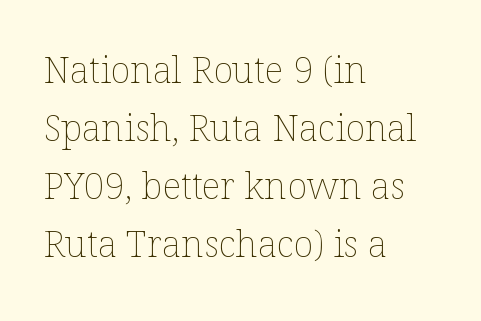
Whoever set this chose a conventional vertical rhythm. No italicization has been applied; the sample stays upright. A student would call this left alignment; a typographer would say flush left, rag right. The face used here is rendered with its standard letterfit. A bare baseline throughout the passage. Think of a printed novel: that variable character pitch is what you see here.
